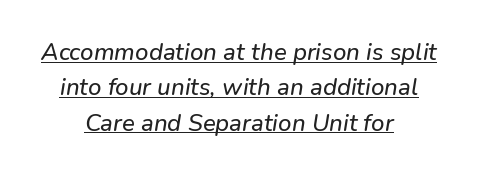
The image shows 24 px text type; set centered, normal line spacing (1.47x), normal letter spacing, underlined.
